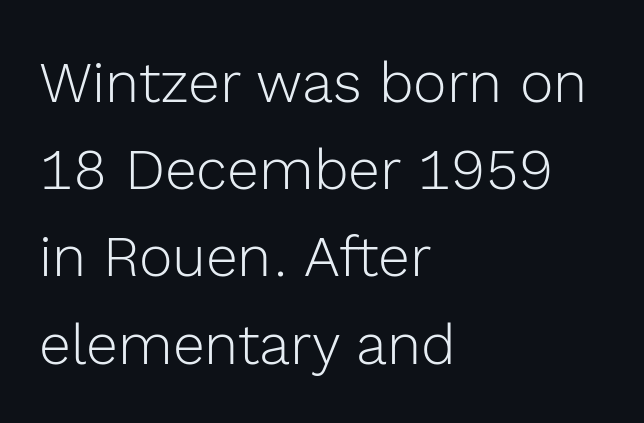
{"serif": "no", "italic": "no", "bold": "no", "weight": "light", "width": "normal", "x_height": "medium", "monospaced": "no", "underline": "no", "align": "left", "line_spacing": "normal", "line_spacing_ratio": 1.53, "letter_spacing": "normal", "letter_spacing_em": 0.0, "glyph_px": 57}
